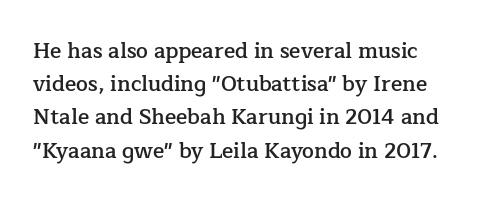
The image shows 21 px text type, upright; set normal line spacing (1.58x), normal letter spacing, not underlined.
